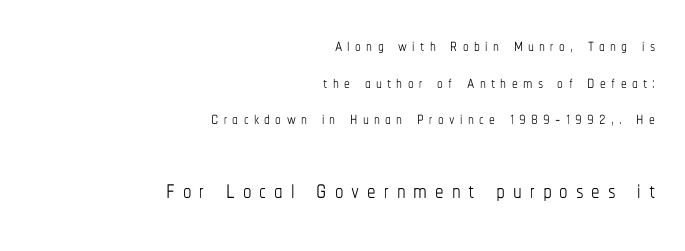
The image shows 34 px thin, condensed type, upright; set right-aligned, normal line spacing (1.59x), unusually wide letter spacing (+0.23 em), not underlined; the second (bottom) block is 1.48x larger; low stroke contrast and a medium x-height.
